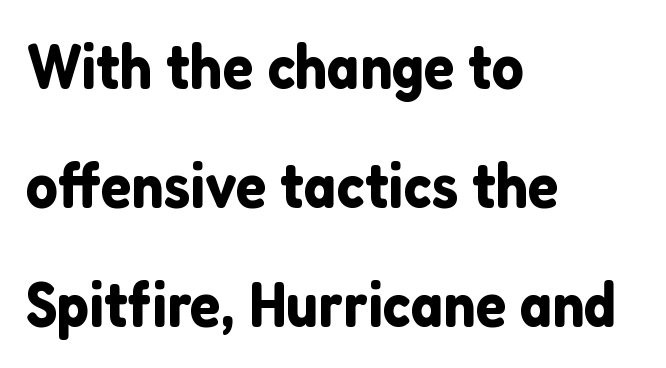
Q: Is the text italic (slanted)? A: No, it is upright.
Q: Is the typeface a serif or a sans-serif typeface? A: Sans-serif.
Q: Is the text underlined? A: No.
Q: How is the paragraph aligned? A: Left-aligned.
Q: Is the spacing between letters normal or unusually wide? A: Normal.
Q: Width (condensed, normal, or wide)? A: Normal.
Q: Stroke contrast? A: Low.
Q: x-height? A: Medium.
Q: Monospaced? A: No.
